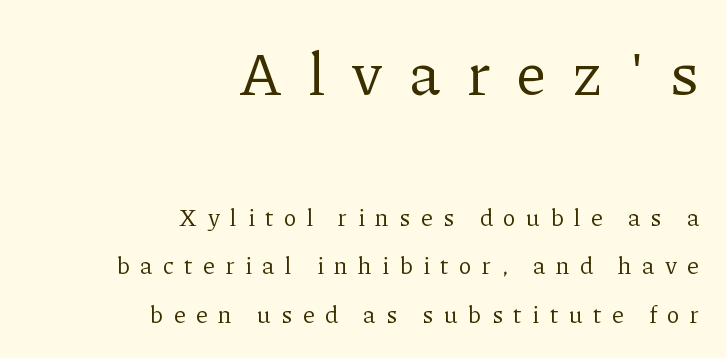
Q: Is the text bold? A: No.
Q: Is the text italic (slanted)? A: No, it is upright.
Q: Is the typeface a serif or a sans-serif typeface? A: Serif.
Q: Is the text underlined? A: No.
Q: How is the paragraph aligned? A: Right-aligned.
Q: Is the spacing between letters normal or unusually wide? A: Unusually wide.
Q: Is the spacing between lines tight, normal or loose? A: Loose.
Q: Which block of text is set in a larger size, the first (top) or the second (bottom)? A: The first (top) one.
Q: Width (condensed, normal, or wide)? A: Normal.
Q: Stroke contrast? A: Low.
Q: x-height? A: Medium.
Q: Monospaced? A: No.
